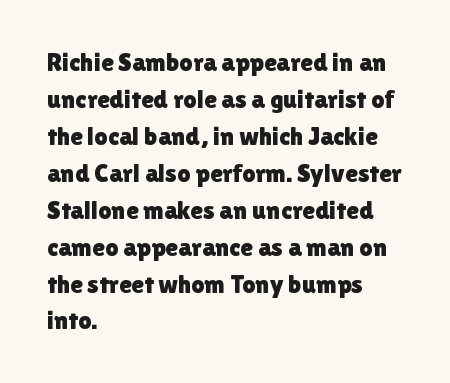
{"italic": "no", "underline": "no", "align": "left", "line_spacing": "normal", "line_spacing_ratio": 1.42, "letter_spacing": "normal", "letter_spacing_em": 0.0, "glyph_px": 26}
